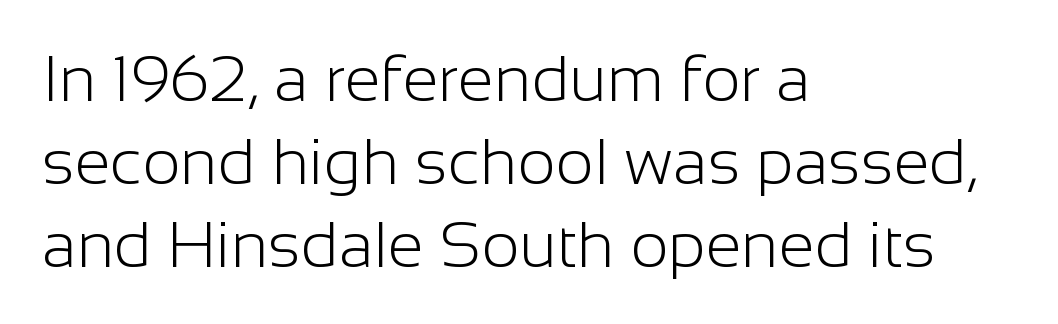
The image shows 65 px light sans-serif type, upright; set left-aligned, normal line spacing (1.28x), normal letter spacing, not underlined; low stroke contrast and a medium x-height.
